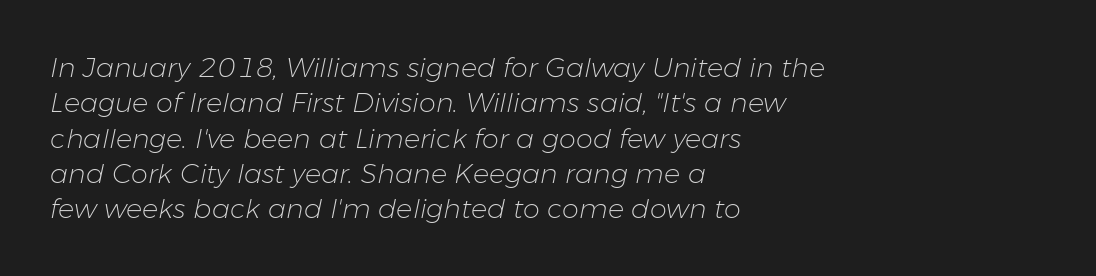
The image shows 27 px text type, italic (leaning right); set left-aligned, normal line spacing (1.31x), normal letter spacing, not underlined.
